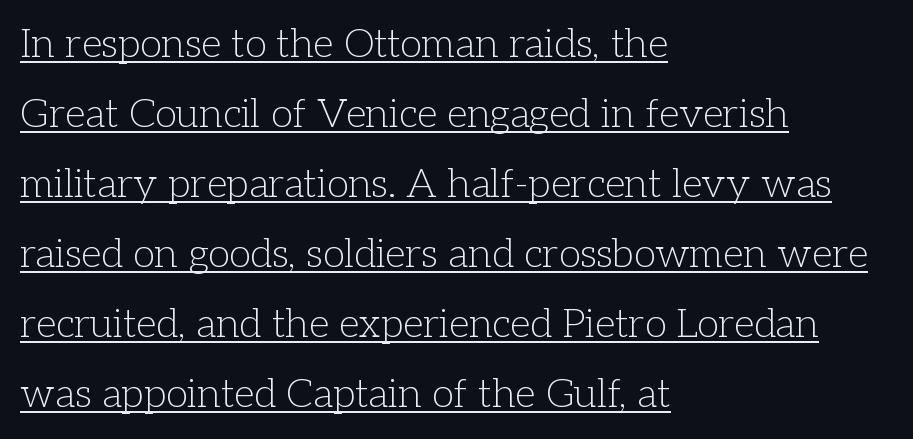
Q: Is the text bold? A: No.
Q: Is the text italic (slanted)? A: No, it is upright.
Q: Is the typeface a serif or a sans-serif typeface? A: Serif.
Q: Is the text underlined? A: Yes.
Q: How is the paragraph aligned? A: Left-aligned.
Q: Is the spacing between letters normal or unusually wide? A: Normal.
Q: Width (condensed, normal, or wide)? A: Normal.
Q: Stroke contrast? A: Low.
Q: x-height? A: Medium.
Q: Monospaced? A: No.
